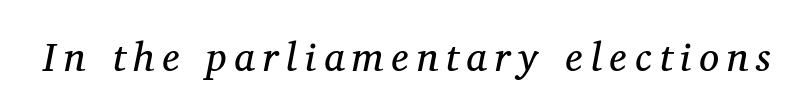
Q: Is the text bold? A: No.
Q: Is the text italic (slanted)? A: Yes, it leans right by about 11 degrees.
Q: Is the typeface a serif or a sans-serif typeface? A: Serif.
Q: Is the text underlined? A: No.
Q: Is the spacing between letters normal or unusually wide? A: Unusually wide.
Q: Width (condensed, normal, or wide)? A: Normal.
Q: Stroke contrast? A: Medium.
Q: x-height? A: Medium.
Q: Monospaced? A: No.
